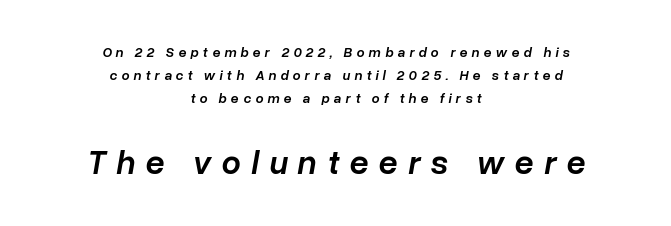
The image shows 34 px semibold type, italic (leaning right); set centered, normal line spacing (1.63x), unusually wide letter spacing (+0.3 em), not underlined; the second (bottom) block is 2.43x larger; low stroke contrast and a medium x-height.
